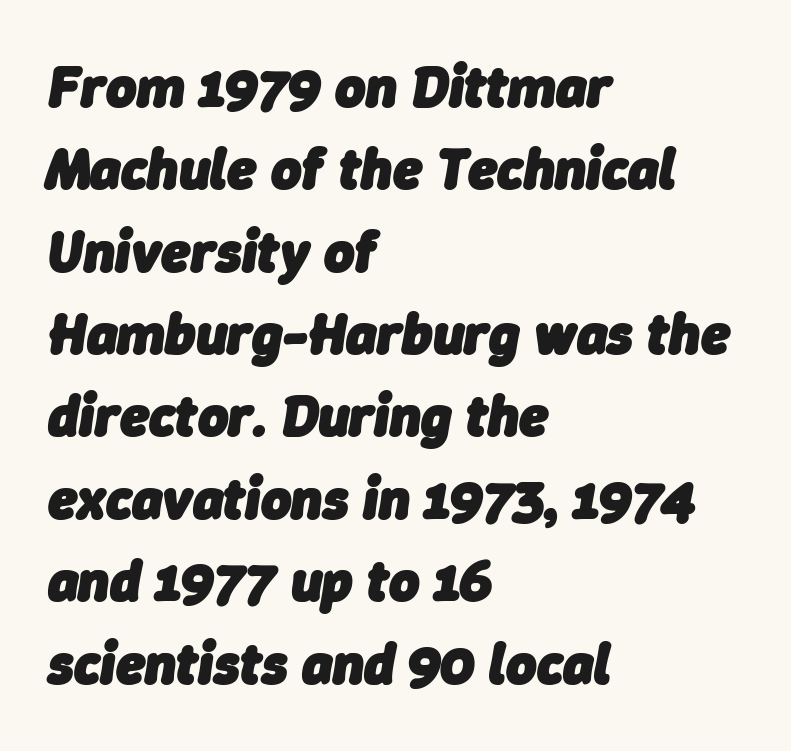
Q: Is the text bold? A: Yes.
Q: Is the text italic (slanted)? A: Yes, it leans right by about 9 degrees.
Q: Is the text underlined? A: No.
Q: How is the paragraph aligned? A: Left-aligned.
Q: Is the spacing between letters normal or unusually wide? A: Normal.
Q: Is the spacing between lines tight, normal or loose? A: Normal.
Q: Width (condensed, normal, or wide)? A: Normal.
Q: Stroke contrast? A: Low.
Q: x-height? A: Medium.
Q: Monospaced? A: No.
